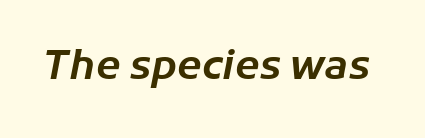
{"italic": "yes", "lean": "right", "slant_degrees": 11, "width": "normal", "stroke_contrast": "low", "x_height": "medium", "monospaced": "no", "underline": "no", "letter_spacing": "normal", "letter_spacing_em": 0.0, "glyph_px": 40}
